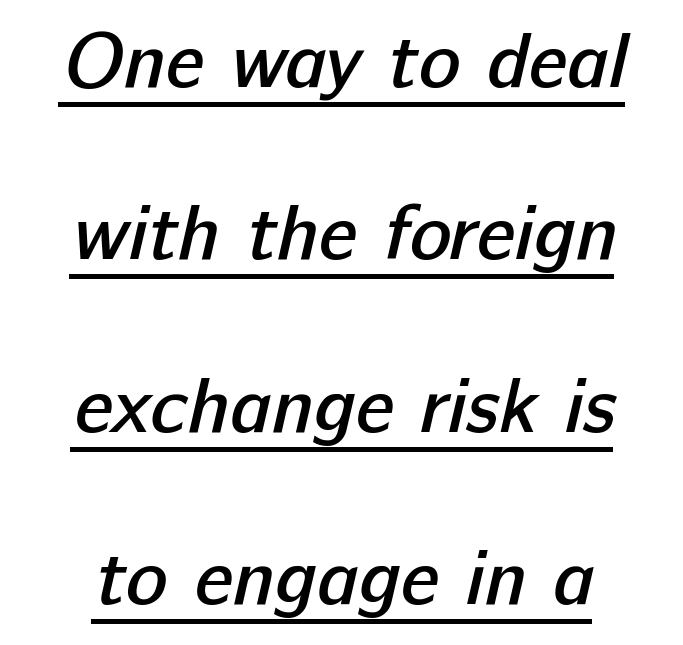
The image shows 78 px semibold sans-serif type; set loose line spacing (2.21x), normal letter spacing, underlined; low stroke contrast and a medium x-height.
